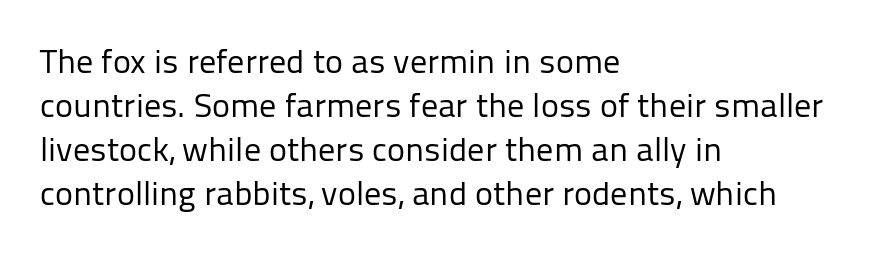
{"serif": "no", "italic": "no", "bold": "no", "weight": "regular", "width": "normal", "stroke_contrast": "low", "x_height": "medium", "monospaced": "no", "underline": "no", "align": "left", "line_spacing": "normal", "line_spacing_ratio": 1.29, "letter_spacing": "normal", "letter_spacing_em": 0.0, "glyph_px": 34}
